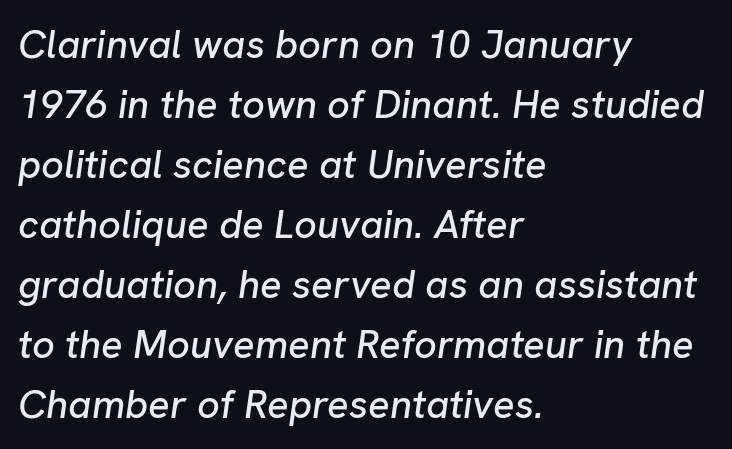
Unmarked baselines from the first word to the last. Typeset ragged right — the left edge is the straight one. These lines are rendered in a variable-pitch font. Slanted lettering throughout. Interline gaps are of average width in this sample. The passage shown has conventional tracking throughout.
